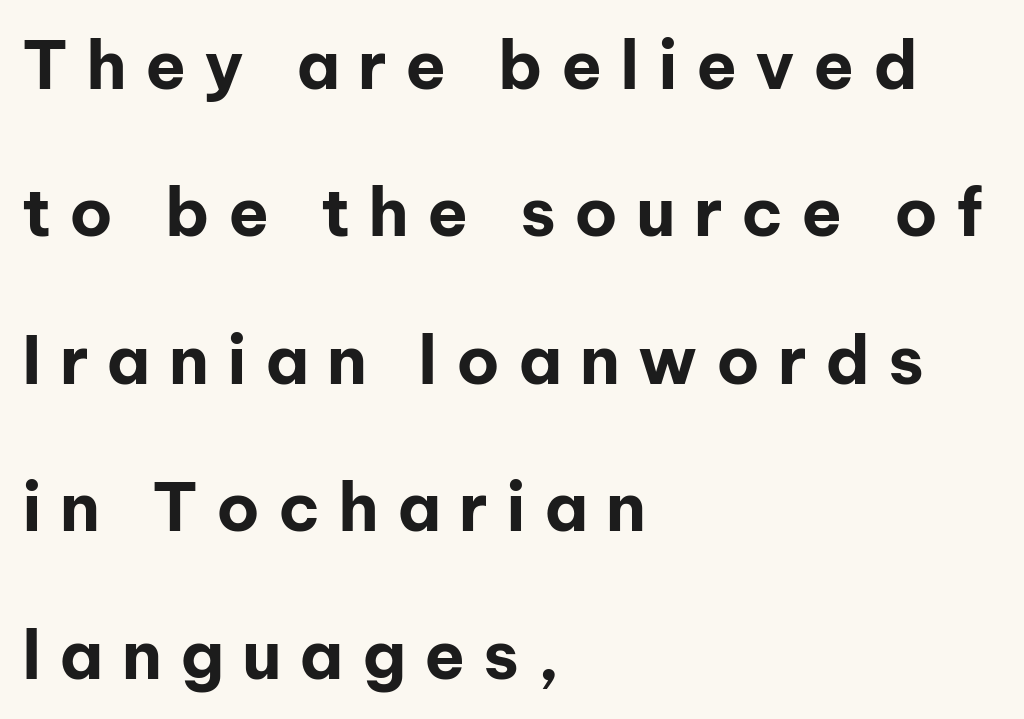
The letterforms stand isolated, each surrounded by extra space. Posture: vertical. Visually the block forms a straight wall on the left and a jagged coastline on the right. Anything drawn beneath the words? Only blank space. The rendering uses a bold face; every stroke is thick and dark.
